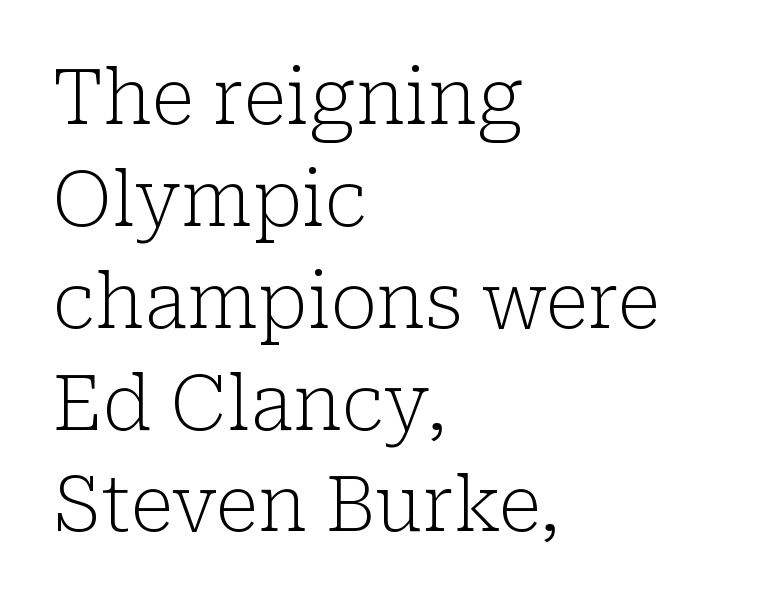
The image shows 76 px light serif type, upright; set left-aligned, normal line spacing (1.34x), normal letter spacing, not underlined; low stroke contrast and a medium x-height.
